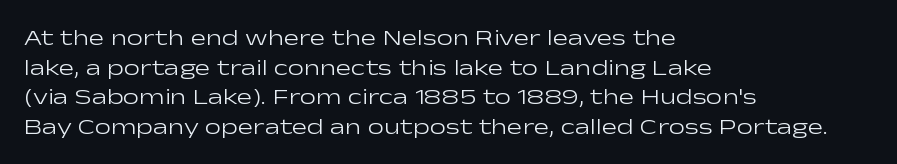
Q: Is the text bold? A: No.
Q: Is the text italic (slanted)? A: No, it is upright.
Q: Is the text underlined? A: No.
Q: How is the paragraph aligned? A: Left-aligned.
Q: Is the spacing between letters normal or unusually wide? A: Normal.
Q: Is the spacing between lines tight, normal or loose? A: Normal.
